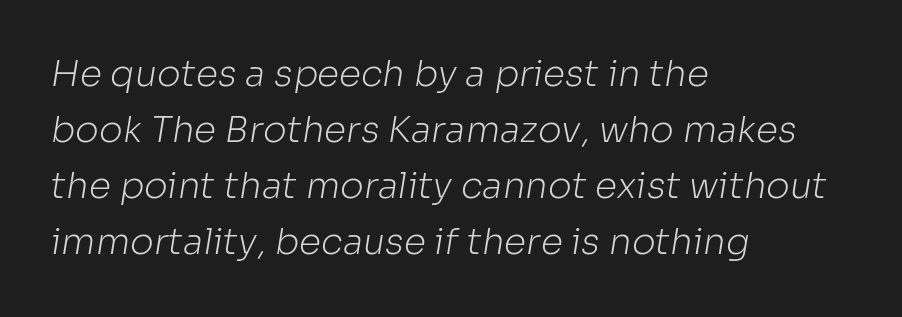
Q: Is the text bold? A: No.
Q: Is the typeface a serif or a sans-serif typeface? A: Sans-serif.
Q: Is the text underlined? A: No.
Q: How is the paragraph aligned? A: Left-aligned.
Q: Is the spacing between letters normal or unusually wide? A: Normal.
Q: Is the spacing between lines tight, normal or loose? A: Normal.
Q: Width (condensed, normal, or wide)? A: Normal.
Q: Stroke contrast? A: Low.
Q: x-height? A: Medium.
Q: Monospaced? A: No.
